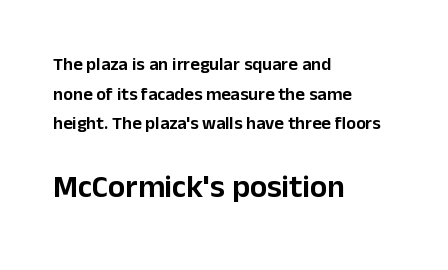
Q: Is the text italic (slanted)? A: No, it is upright.
Q: Is the typeface a serif or a sans-serif typeface? A: Sans-serif.
Q: Is the text underlined? A: No.
Q: How is the paragraph aligned? A: Left-aligned.
Q: Is the spacing between letters normal or unusually wide? A: Normal.
Q: Is the spacing between lines tight, normal or loose? A: Normal.
Q: Which block of text is set in a larger size, the first (top) or the second (bottom)? A: The second (bottom) one.
Q: Width (condensed, normal, or wide)? A: Normal.
Q: Stroke contrast? A: Low.
Q: x-height? A: Medium.
Q: Monospaced? A: No.
